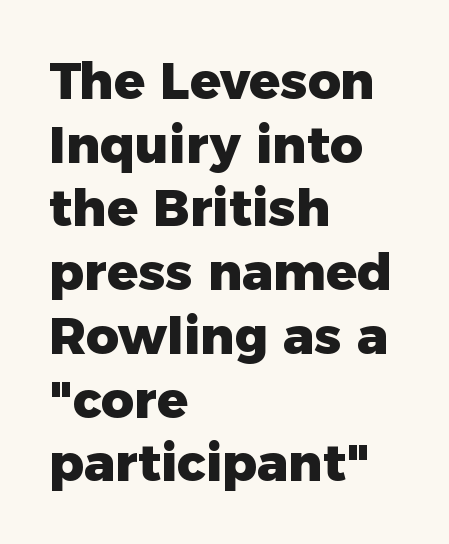
The passage shown is not underscored anywhere. A typesetter would call this zero additional tracking. Typesetter's note: full bold, strokes at maximum text heaviness. Do the letters lean? They stand straight. A typesetter would call this leading conventional body-copy spacing.
